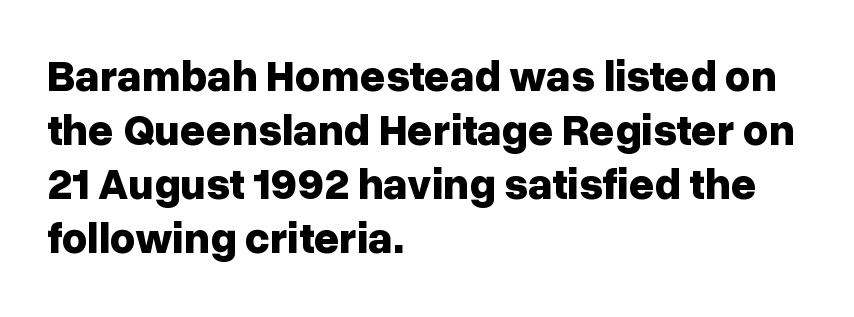
The image shows 44 px bold sans-serif type, upright; set left-aligned, line spacing 1.23x, normal letter spacing, not underlined; low stroke contrast and a medium x-height.
